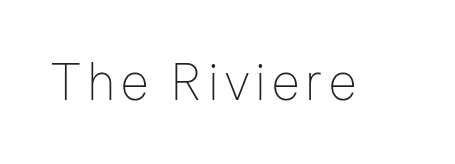
Q: Is the text bold? A: No.
Q: Is the text italic (slanted)? A: No, it is upright.
Q: Is the typeface a serif or a sans-serif typeface? A: Sans-serif.
Q: Is the text underlined? A: No.
Q: Width (condensed, normal, or wide)? A: Normal.
Q: Stroke contrast? A: Low.
Q: x-height? A: Medium.
Q: Monospaced? A: No.
